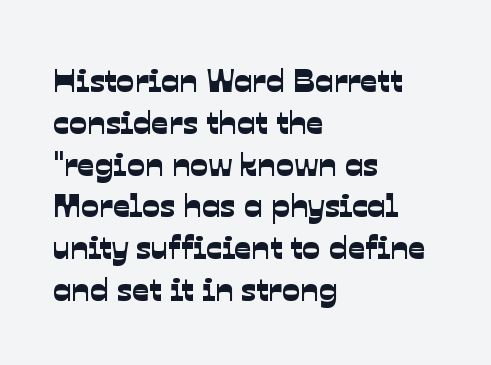
Q: Is the typeface a serif or a sans-serif typeface? A: Sans-serif.
Q: Is the text underlined? A: No.
Q: How is the paragraph aligned? A: Left-aligned.
Q: Is the spacing between letters normal or unusually wide? A: Normal.
Q: Width (condensed, normal, or wide)? A: Normal.
Q: Stroke contrast? A: Low.
Q: x-height? A: Medium.
Q: Monospaced? A: No.
